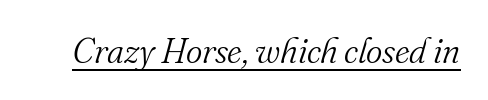
The image shows 35 px light serif type, italic (leaning right); set normal letter spacing, underlined; medium stroke contrast and a small x-height.
